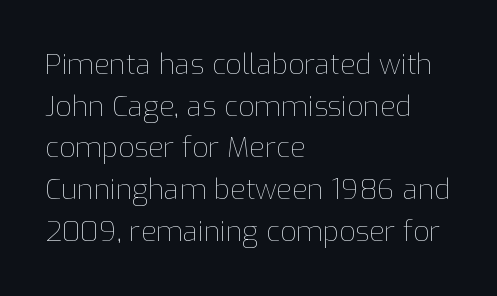
{"italic": "no", "bold": "no", "weight": "thin", "width": "normal", "stroke_contrast": "low", "x_height": "medium", "monospaced": "no", "underline": "no", "align": "left", "line_spacing": "normal", "line_spacing_ratio": 1.49, "letter_spacing": "normal", "letter_spacing_em": 0.0, "glyph_px": 28}
